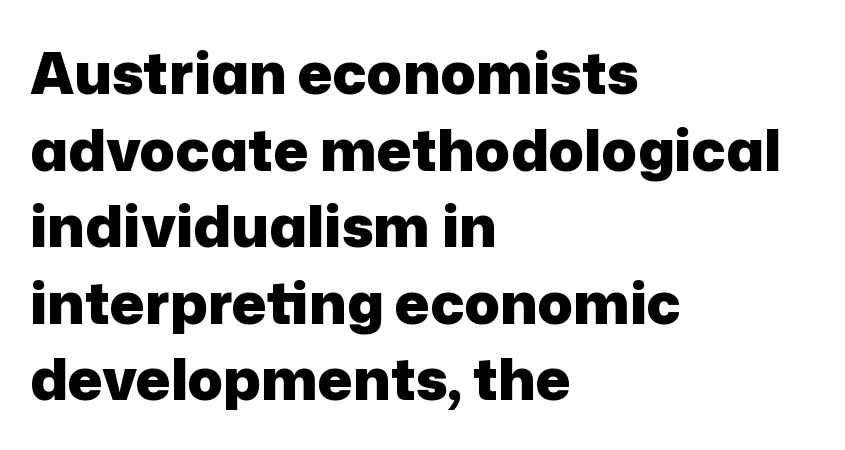
The image shows 58 px heavy sans-serif type, upright; set left-aligned, normal line spacing (1.32x), normal letter spacing, not underlined; low stroke contrast and a medium x-height.
